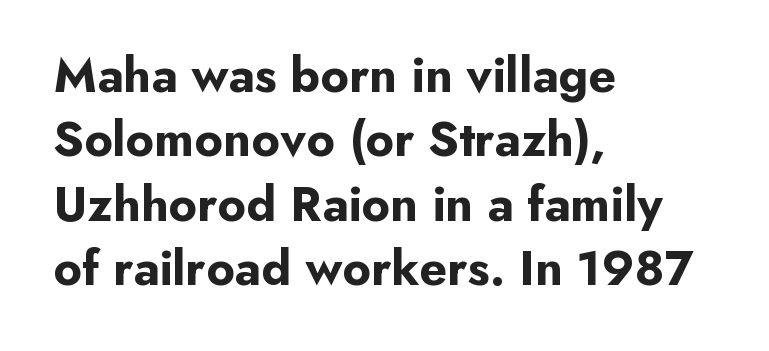
Q: Is the text bold? A: Yes.
Q: Is the text italic (slanted)? A: No, it is upright.
Q: Is the typeface a serif or a sans-serif typeface? A: Sans-serif.
Q: Is the text underlined? A: No.
Q: How is the paragraph aligned? A: Left-aligned.
Q: Is the spacing between letters normal or unusually wide? A: Normal.
Q: Is the spacing between lines tight, normal or loose? A: Normal.
Q: Width (condensed, normal, or wide)? A: Normal.
Q: Stroke contrast? A: Low.
Q: x-height? A: Small.
Q: Monospaced? A: No.
